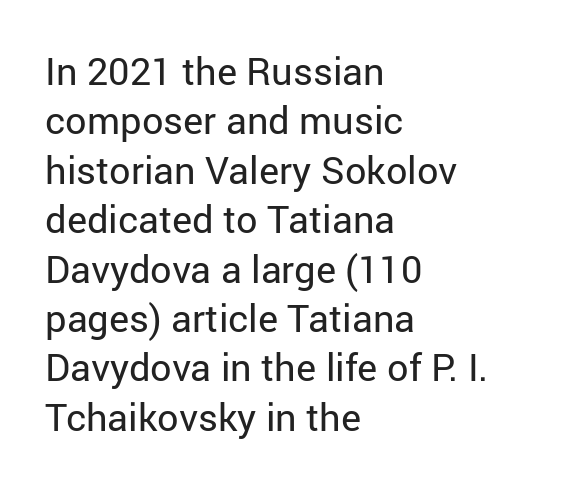
{"serif": "no", "italic": "no", "bold": "no", "weight": "regular", "width": "normal", "stroke_contrast": "low", "x_height": "medium", "monospaced": "no", "underline": "no", "align": "left", "line_spacing": "normal", "line_spacing_ratio": 1.3, "letter_spacing": "normal", "letter_spacing_em": 0.0, "glyph_px": 38}
